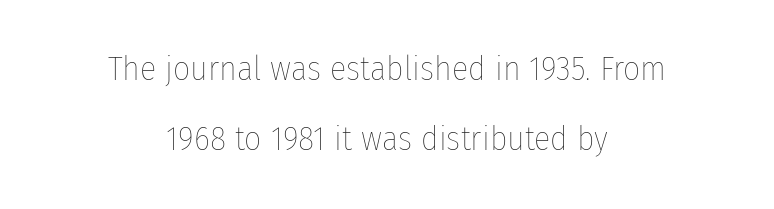
The image shows 34 px thin, condensed type, upright; set centered, loose line spacing (2.06x), normal letter spacing, not underlined; low stroke contrast and a medium x-height.
